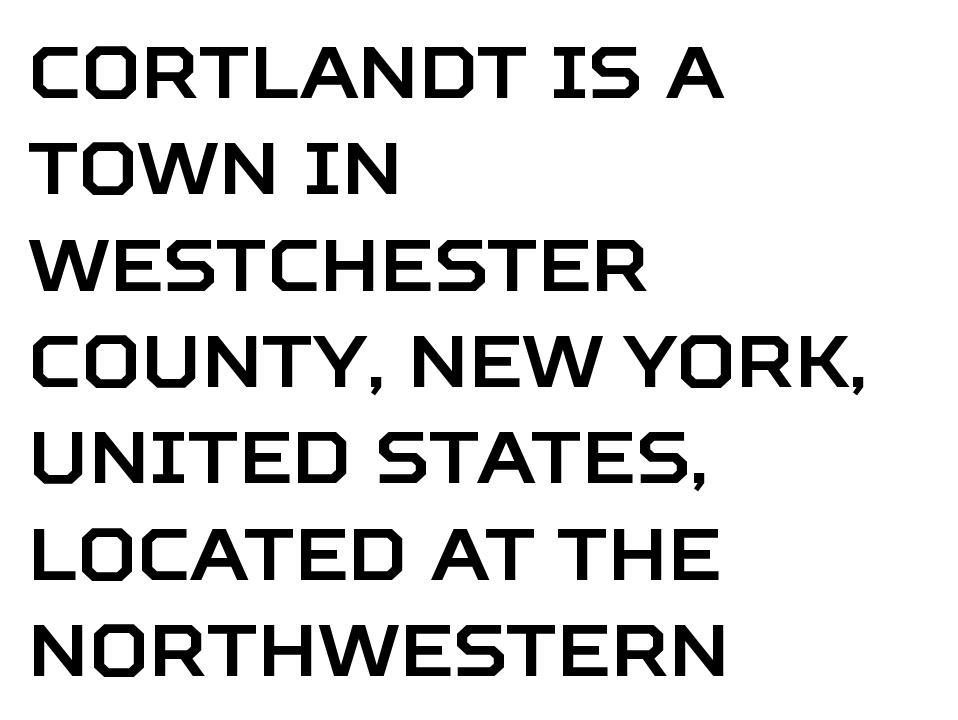
{"serif": "no", "italic": "no", "width": "normal", "stroke_contrast": "low", "x_height": "large", "monospaced": "no", "underline": "no", "align": "left", "line_spacing": "normal", "line_spacing_ratio": 1.32, "letter_spacing": "normal", "letter_spacing_em": 0.0, "glyph_px": 73}
